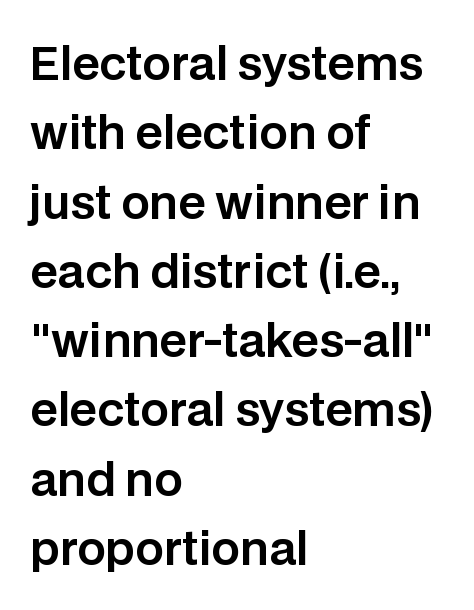
Q: Is the text italic (slanted)? A: No, it is upright.
Q: Is the typeface a serif or a sans-serif typeface? A: Sans-serif.
Q: Is the text underlined? A: No.
Q: How is the paragraph aligned? A: Left-aligned.
Q: Is the spacing between letters normal or unusually wide? A: Normal.
Q: Is the spacing between lines tight, normal or loose? A: Normal.
Q: Width (condensed, normal, or wide)? A: Normal.
Q: Stroke contrast? A: Low.
Q: x-height? A: Large.
Q: Monospaced? A: No.
